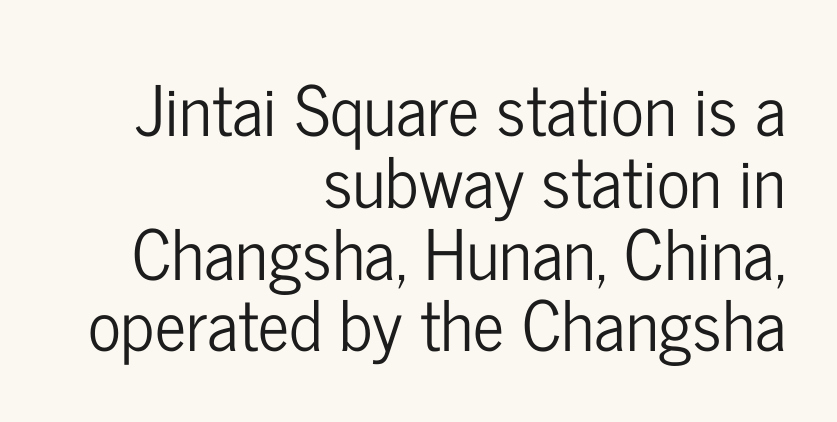
The image shows 69 px condensed sans-serif type, upright; set right-aligned, tight line spacing (1.04x), normal letter spacing, not underlined; low stroke contrast and a medium x-height.
